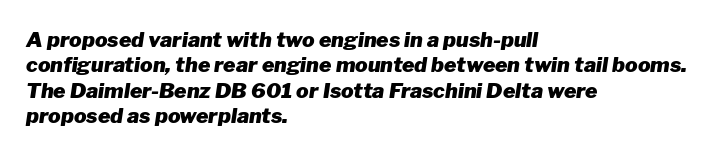
The letters are slanted; this is an italic face. Caption: standard tracking, unaltered. The baseline area is clear. Bold? Absolutely — the strokes are thick and heavy.
